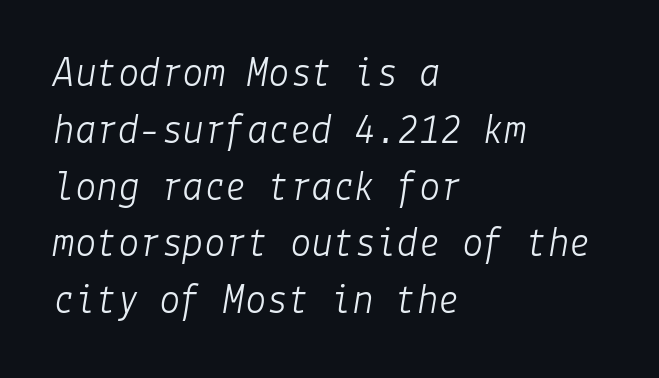
The space beneath each line is pristine and unruled. The rendering uses a moderate line-height, typical for paragraphs. Compared with a typical body face, this is equally light or lighter still. Where is the straight margin? On the left.
